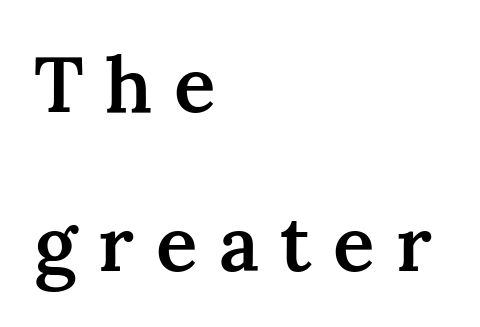
Q: Is the text bold? A: Semi-bold.
Q: Is the text italic (slanted)? A: No, it is upright.
Q: Is the typeface a serif or a sans-serif typeface? A: Serif.
Q: Is the text underlined? A: No.
Q: How is the paragraph aligned? A: Left-aligned.
Q: Is the spacing between letters normal or unusually wide? A: Unusually wide.
Q: Is the spacing between lines tight, normal or loose? A: Loose.
Q: Width (condensed, normal, or wide)? A: Normal.
Q: Stroke contrast? A: Medium.
Q: x-height? A: Medium.
Q: Monospaced? A: No.
